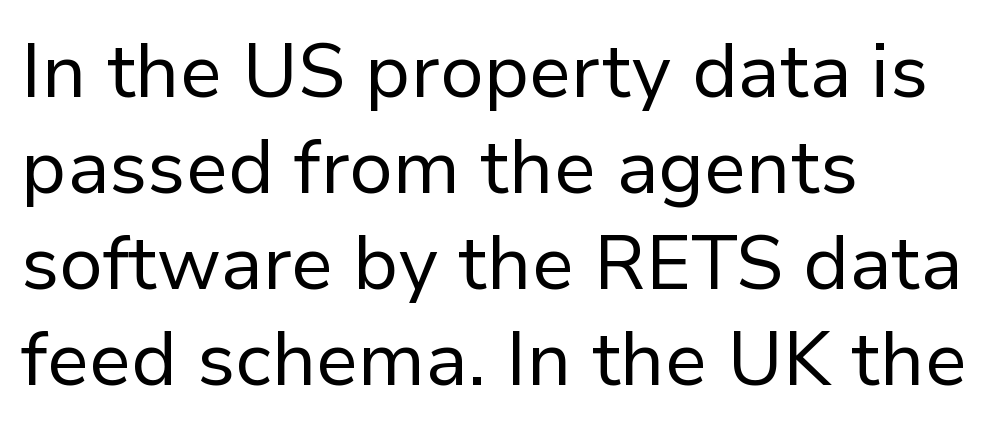
{"serif": "no", "italic": "no", "bold": "no", "weight": "regular", "width": "normal", "stroke_contrast": "low", "x_height": "medium", "monospaced": "no", "underline": "no", "align": "left", "line_spacing": "normal", "line_spacing_ratio": 1.28, "letter_spacing": "normal", "letter_spacing_em": 0.0, "glyph_px": 75}
